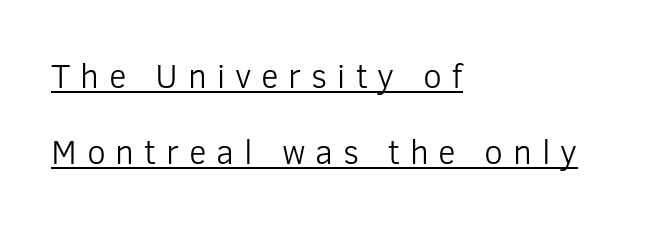
{"serif": "no", "italic": "no", "bold": "no", "weight": "light", "width": "normal", "stroke_contrast": "low", "x_height": "medium", "monospaced": "no", "underline": "yes", "align": "left", "line_spacing": "loose", "line_spacing_ratio": 2.23, "letter_spacing": "wide", "letter_spacing_em": 0.29, "glyph_px": 34}
